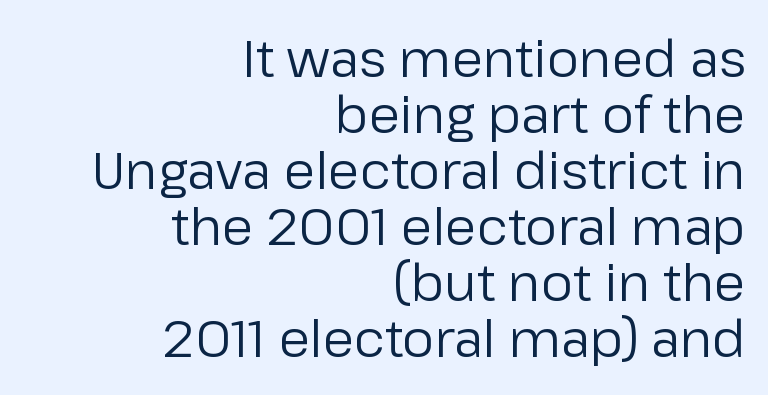
Line endings align vertically; line beginnings do not. A quiet, ordinary-to-light weight characterises the typeface. The face used here is a sans, in the tradition of grotesques and geometrics. Designer's note — italics off, roman on. Each letter keeps its own natural width here, so spacing adapts to shape.
